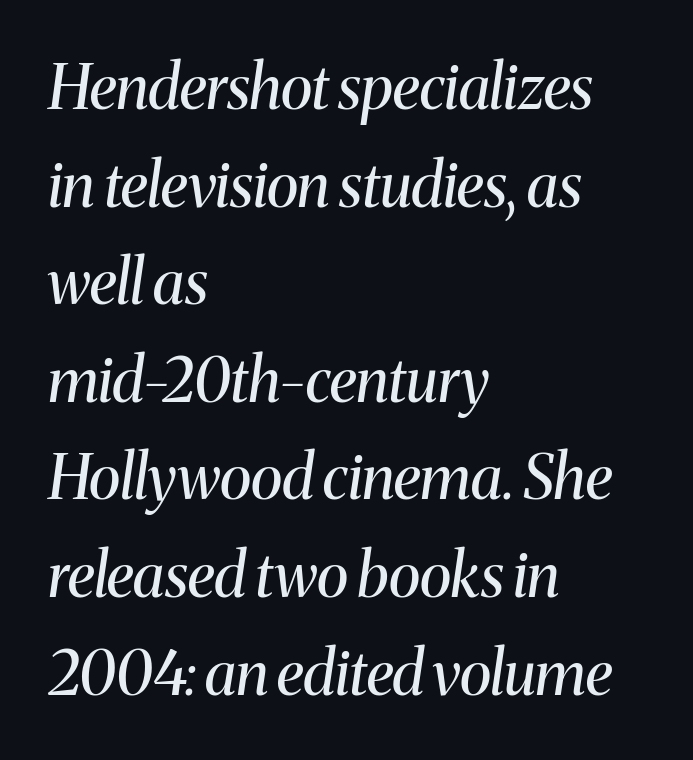
The image shows 61 px regular-weight serif type, italic (leaning right); set left-aligned, normal line spacing (1.6x), normal letter spacing, not underlined; medium stroke contrast and a medium x-height.
